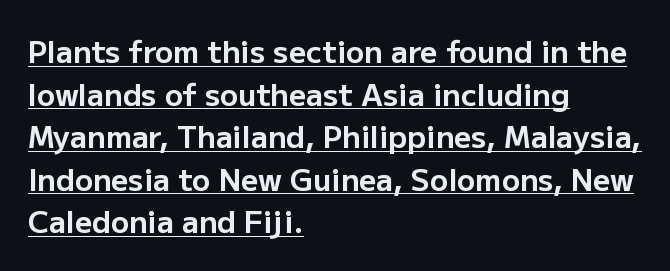
The image shows 30 px bold sans-serif type, upright; set left-aligned, normal line spacing (1.42x), normal letter spacing, underlined; low stroke contrast and a medium x-height.
